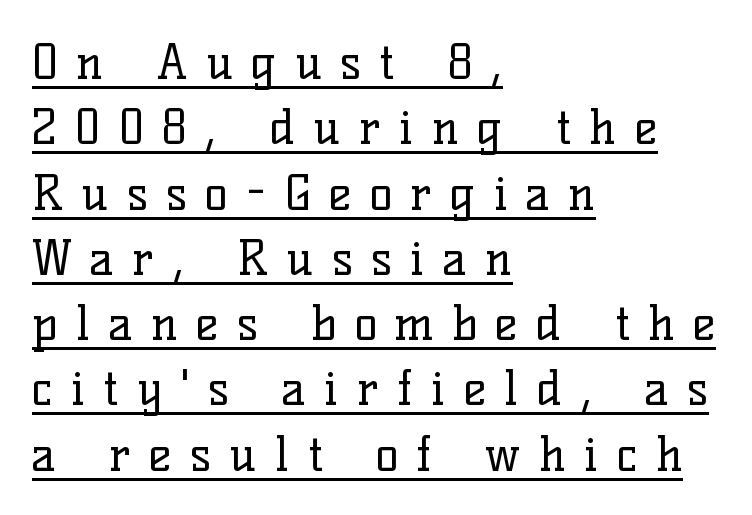
The image shows 48 px regular-weight serif type, upright; set left-aligned, normal line spacing (1.36x), unusually wide letter spacing (+0.38 em), underlined; low stroke contrast and a medium x-height.
